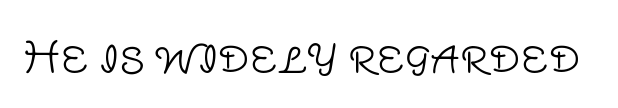
The image shows 42 px light sans-serif type; set normal letter spacing, not underlined; low stroke contrast and a large x-height.
